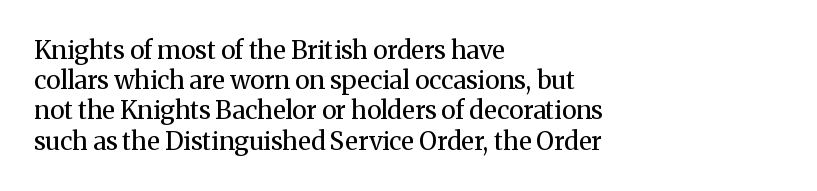
The image shows 25 px text type, upright; set left-aligned, line spacing 1.21x, normal letter spacing, not underlined.
